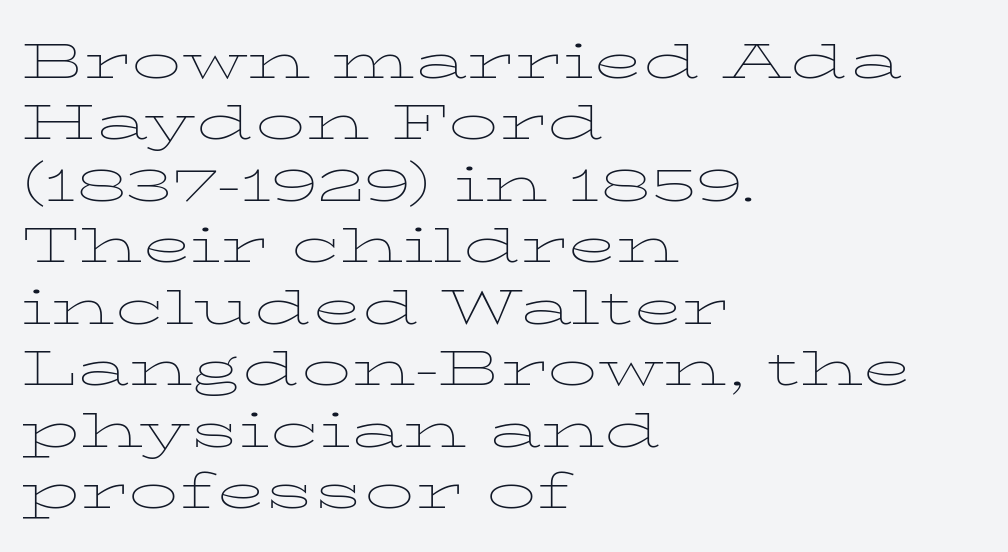
Q: Is the text bold? A: No.
Q: Is the text italic (slanted)? A: No, it is upright.
Q: Is the typeface a serif or a sans-serif typeface? A: Serif.
Q: Is the text underlined? A: No.
Q: How is the paragraph aligned? A: Left-aligned.
Q: Is the spacing between letters normal or unusually wide? A: Normal.
Q: Width (condensed, normal, or wide)? A: Wide.
Q: Stroke contrast? A: Low.
Q: x-height? A: Medium.
Q: Monospaced? A: No.
